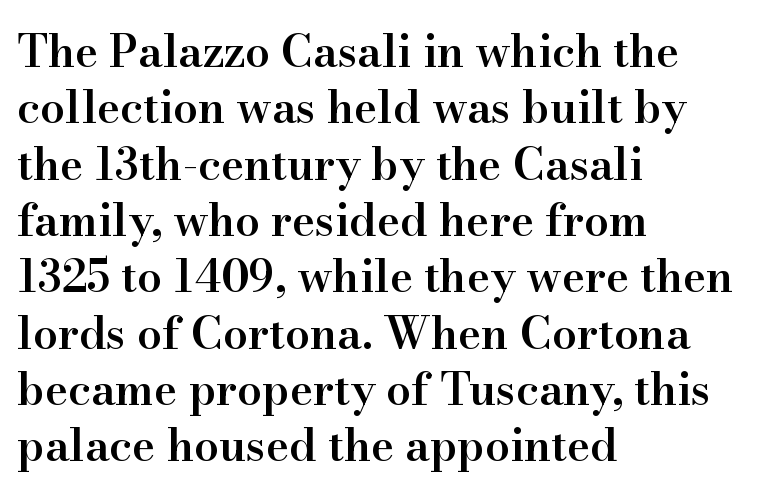
Q: Is the text bold? A: Semi-bold.
Q: Is the text italic (slanted)? A: No, it is upright.
Q: Is the typeface a serif or a sans-serif typeface? A: Serif.
Q: Is the text underlined? A: No.
Q: How is the paragraph aligned? A: Left-aligned.
Q: Is the spacing between letters normal or unusually wide? A: Normal.
Q: Is the spacing between lines tight, normal or loose? A: Normal.
Q: Width (condensed, normal, or wide)? A: Normal.
Q: Stroke contrast? A: High.
Q: x-height? A: Small.
Q: Monospaced? A: No.
